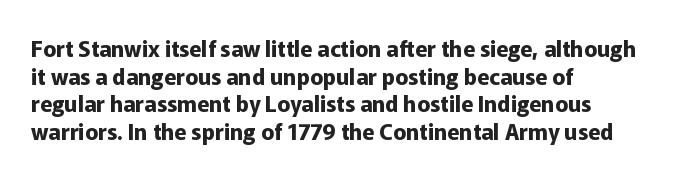
The image shows 22 px bold type, upright; set left-aligned, normal line spacing (1.26x), normal letter spacing, not underlined.
